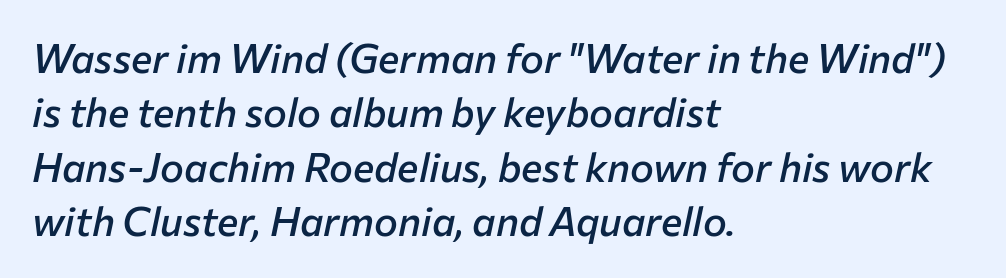
The image shows 40 px semibold type, italic (leaning right); set left-aligned, normal line spacing (1.36x), normal letter spacing, not underlined; low stroke contrast and a medium x-height.
